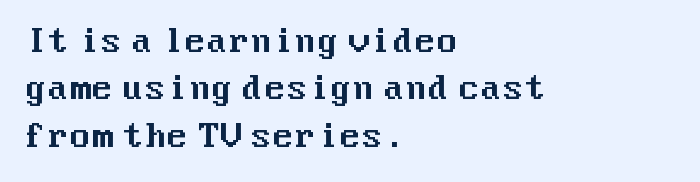
Q: Is the text italic (slanted)? A: No, it is upright.
Q: Is the typeface a serif or a sans-serif typeface? A: Sans-serif.
Q: Is the text underlined? A: No.
Q: How is the paragraph aligned? A: Left-aligned.
Q: Is the spacing between letters normal or unusually wide? A: Normal.
Q: Is the spacing between lines tight, normal or loose? A: Normal.
Q: Width (condensed, normal, or wide)? A: Normal.
Q: Stroke contrast? A: Medium.
Q: x-height? A: Medium.
